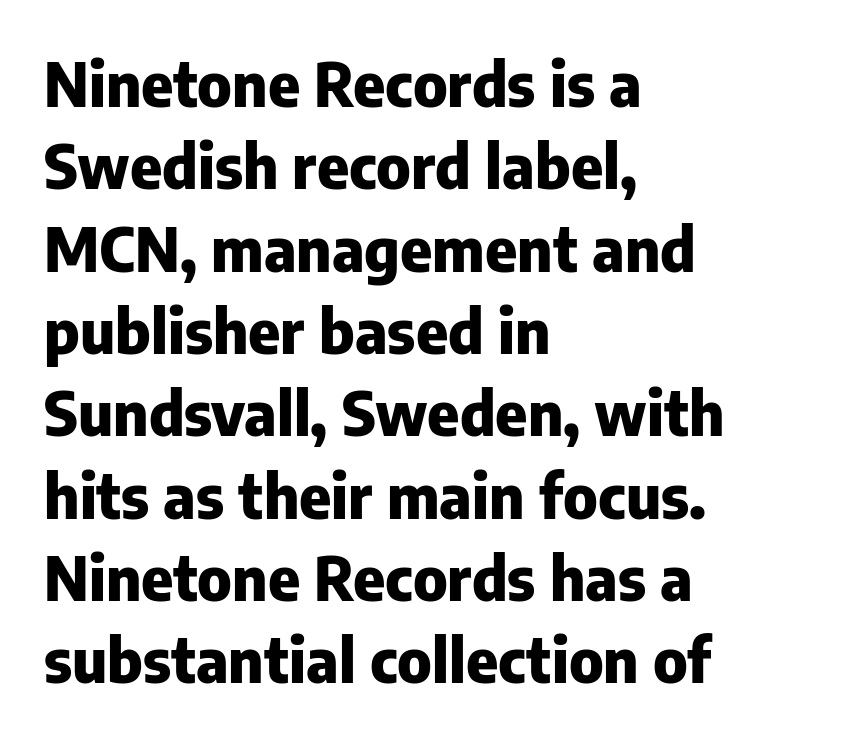
Interline gaps are of average width in this sample. Character widths vary here, with narrow letters taking less room than wide ones. Observe the absence of serifs on each vertical stroke in this sample. Emphasis by weight is at full strength: bold. The paragraph has a hard left edge and a soft right edge.
